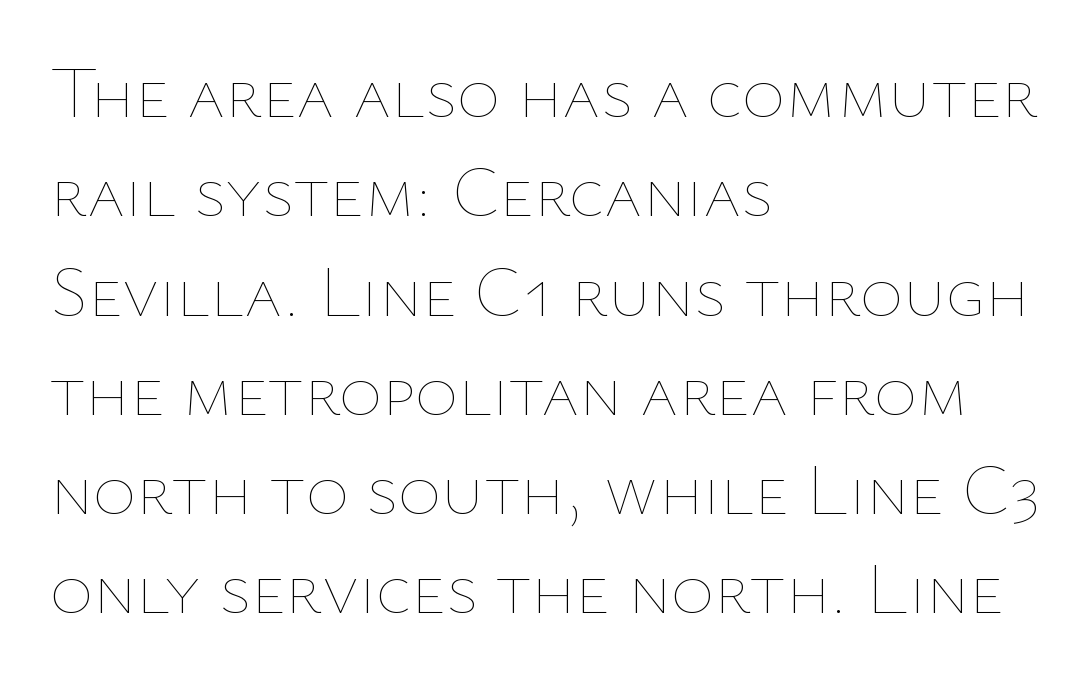
Designer's note — italics off, roman on. Here the designer chose a conventional face with non-uniform glyph widths. These lines keep a tight, regular rhythm from letter to letter. Left-aligned paragraph, ragged on the right. Rows of type keep a routine distance in the vertical direction.
